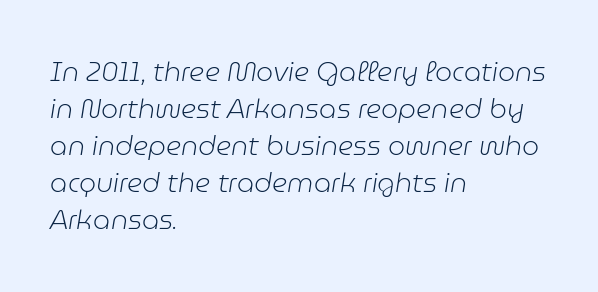
The image shows 27 px text type, italic (leaning right); set left-aligned, normal line spacing (1.37x), normal letter spacing, not underlined.
